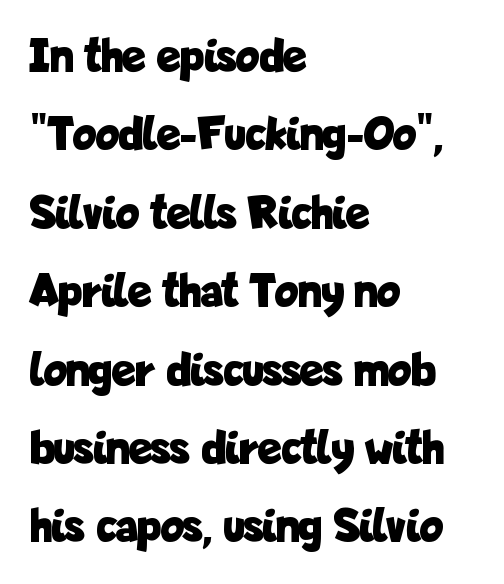
Observe the ordinary spacing: letters are neighbours, not strangers. Words float on clear page, feet unadorned. Think of a printed novel: that variable character pitch is what you see here. Unlike a traditional serif, this face leaves its strokes unadorned. The axis of the letterforms is exactly vertical. Strokes here are thick enough to call this a true bold.
